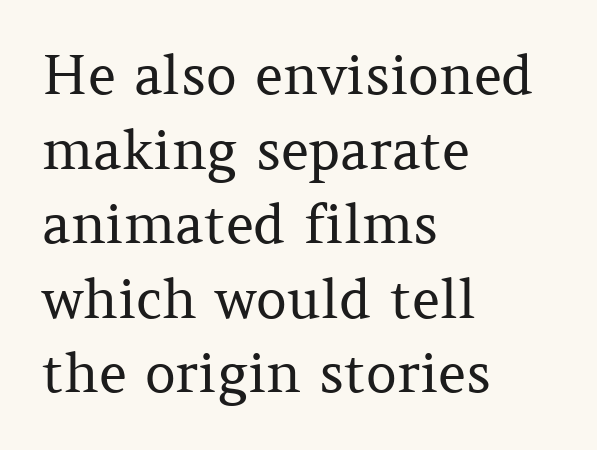
{"serif": "yes", "italic": "no", "bold": "no", "weight": "regular", "width": "normal", "stroke_contrast": "medium", "x_height": "medium", "monospaced": "no", "underline": "no", "align": "left", "line_spacing": "normal", "line_spacing_ratio": 1.38, "letter_spacing": "normal", "letter_spacing_em": 0.0, "glyph_px": 54}
